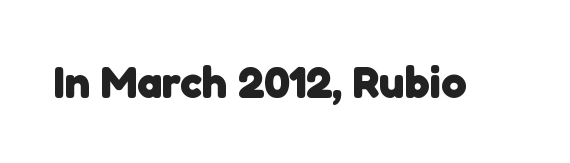
{"serif": "no", "bold": "yes", "weight": "heavy", "width": "normal", "stroke_contrast": "low", "x_height": "medium", "monospaced": "no", "underline": "no", "letter_spacing": "normal", "letter_spacing_em": 0.0, "glyph_px": 45}
